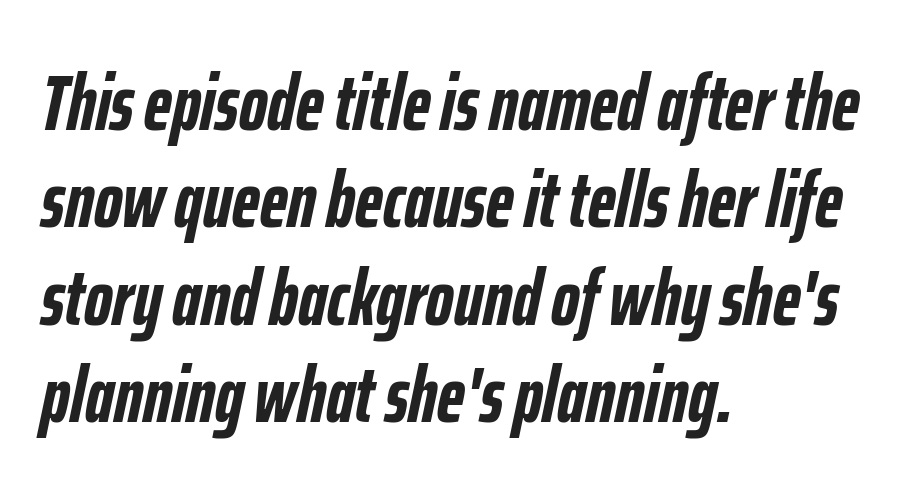
Q: Is the text bold? A: Yes.
Q: Is the text italic (slanted)? A: Yes, it leans right by about 12 degrees.
Q: Is the text underlined? A: No.
Q: How is the paragraph aligned? A: Left-aligned.
Q: Is the spacing between letters normal or unusually wide? A: Normal.
Q: Is the spacing between lines tight, normal or loose? A: Normal.
Q: Width (condensed, normal, or wide)? A: Condensed.
Q: Stroke contrast? A: Low.
Q: x-height? A: Medium.
Q: Monospaced? A: No.
